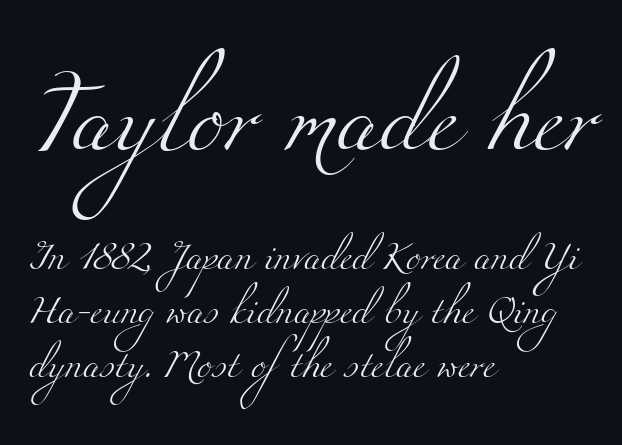
All the whitespace from short lines collects on the right. The letters look calm and open, with moderate or lighter stems. Each new line begins a long way beneath the previous one. What stands out about the letter spacing? Nothing — it is the standard amount. If you squint, the top block still reads clearly — it's the larger of the two.
